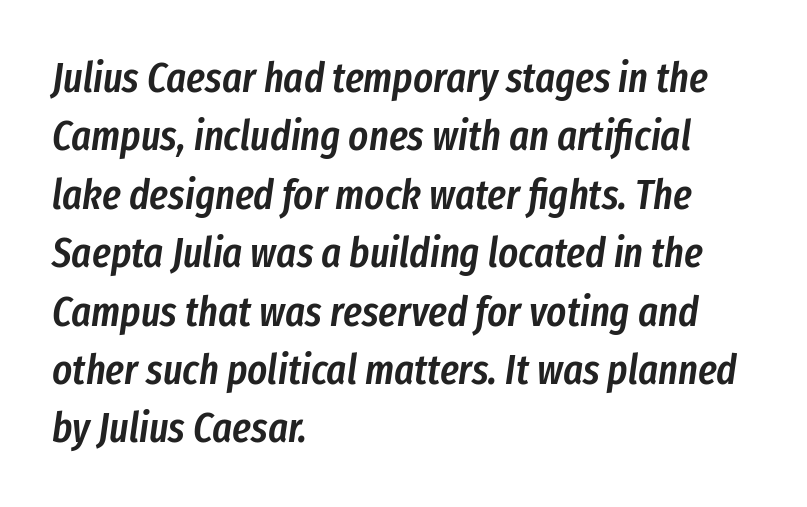
{"italic": "yes", "lean": "right", "slant_degrees": 8, "bold": "semi", "weight": "semibold", "width": "condensed", "stroke_contrast": "low", "x_height": "medium", "monospaced": "no", "underline": "no", "align": "left", "line_spacing": "normal", "line_spacing_ratio": 1.39, "letter_spacing": "normal", "letter_spacing_em": 0.0, "glyph_px": 42}
